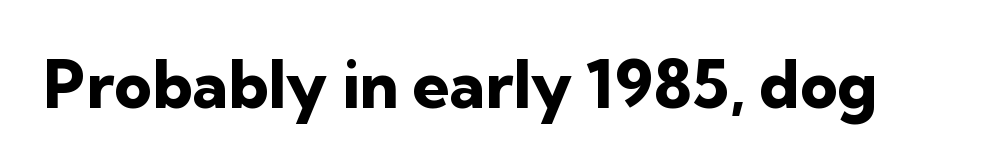
Q: Is the text bold? A: Yes.
Q: Is the text italic (slanted)? A: No, it is upright.
Q: Is the typeface a serif or a sans-serif typeface? A: Sans-serif.
Q: Is the text underlined? A: No.
Q: Is the spacing between letters normal or unusually wide? A: Normal.
Q: Width (condensed, normal, or wide)? A: Normal.
Q: Stroke contrast? A: Low.
Q: x-height? A: Medium.
Q: Monospaced? A: No.
